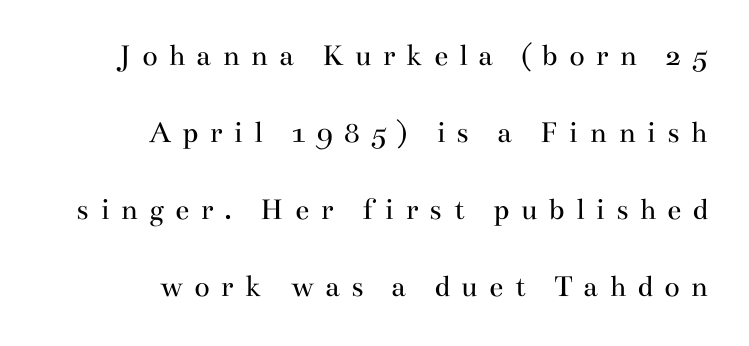
{"serif": "yes", "italic": "no", "bold": "no", "weight": "regular", "width": "wide", "stroke_contrast": "medium", "x_height": "small", "monospaced": "no", "underline": "no", "align": "right", "line_spacing": "loose", "line_spacing_ratio": 2.41, "letter_spacing": "wide", "letter_spacing_em": 0.34, "glyph_px": 32}
